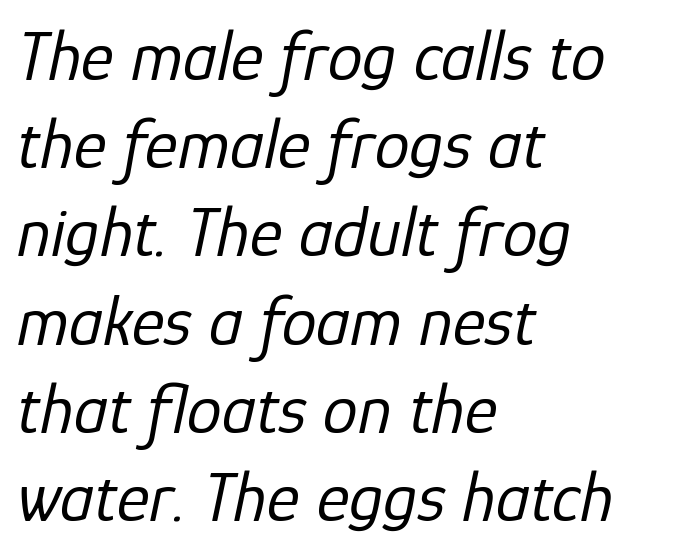
Q: Is the text bold? A: No.
Q: Is the text italic (slanted)? A: Yes, it leans right by about 12 degrees.
Q: Is the text underlined? A: No.
Q: How is the paragraph aligned? A: Left-aligned.
Q: Is the spacing between letters normal or unusually wide? A: Normal.
Q: Is the spacing between lines tight, normal or loose? A: Normal.
Q: Width (condensed, normal, or wide)? A: Normal.
Q: Stroke contrast? A: Low.
Q: x-height? A: Medium.
Q: Monospaced? A: No.
